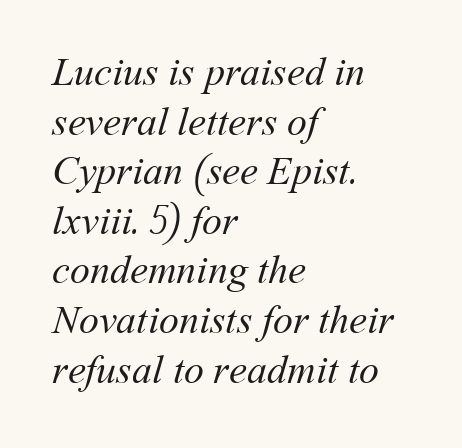
One-word summary of the alignment: left. Just letters on the line, the space beneath them empty. The line texture is even and compact thanks to regular tracking. Summary of weight: not heavy and not bold. This sample has the flowing, uneven cadence of proportional lettering.
